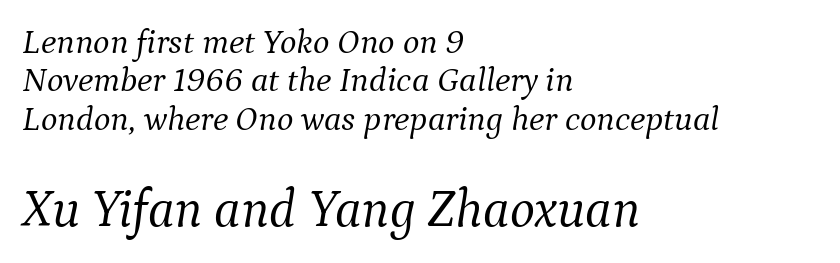
Tracking value appears to be zero — textbook default spacing. Vertical stems look standard width or narrower in stroke. Left-aligned paragraph, ragged on the right. Is the type slanted? Yes — the strokes lean at a clear angle. Are there feet on the stems? There are — it's a serif.
